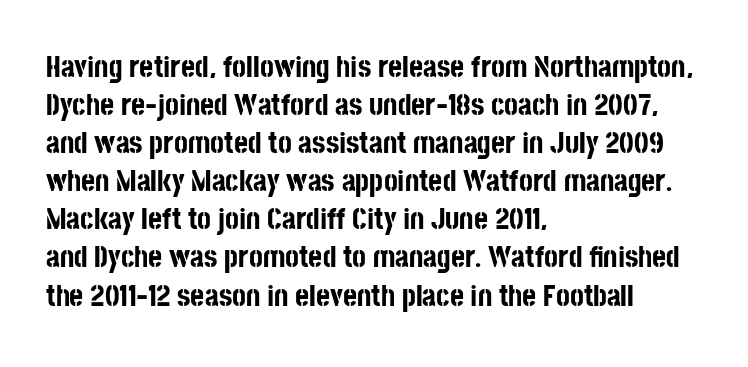
{"serif": "no", "italic": "no", "bold": "yes", "weight": "bold", "width": "condensed", "stroke_contrast": "low", "x_height": "large", "monospaced": "no", "underline": "no", "align": "left", "line_spacing": "normal", "line_spacing_ratio": 1.27, "letter_spacing": "normal", "letter_spacing_em": 0.0, "glyph_px": 30}
